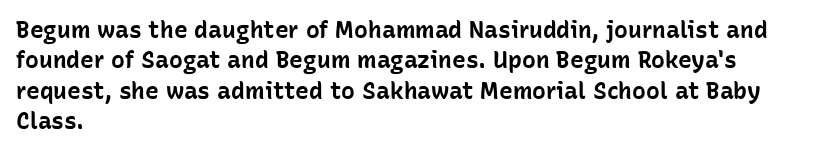
Q: Is the text bold? A: Yes.
Q: Is the text italic (slanted)? A: No, it is upright.
Q: Is the text underlined? A: No.
Q: How is the paragraph aligned? A: Left-aligned.
Q: Is the spacing between letters normal or unusually wide? A: Normal.
Q: Is the spacing between lines tight, normal or loose? A: Normal.
